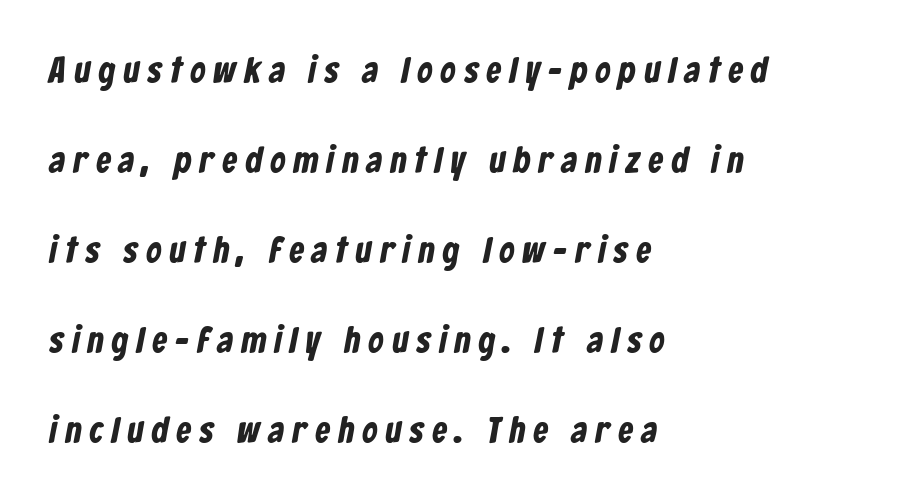
The baseline area is clear. You could not count columns in this text — the font is proportionally spaced. These lines stand farther apart than default settings would place them. The passage shown is typeset with a sans-serif family. Line beginnings align vertically; line endings do not. Letter spacing: wide.
